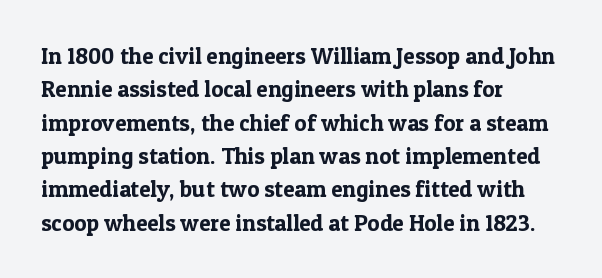
The image shows 23 px text type, upright; set left-aligned, normal line spacing (1.45x), normal letter spacing, not underlined.
